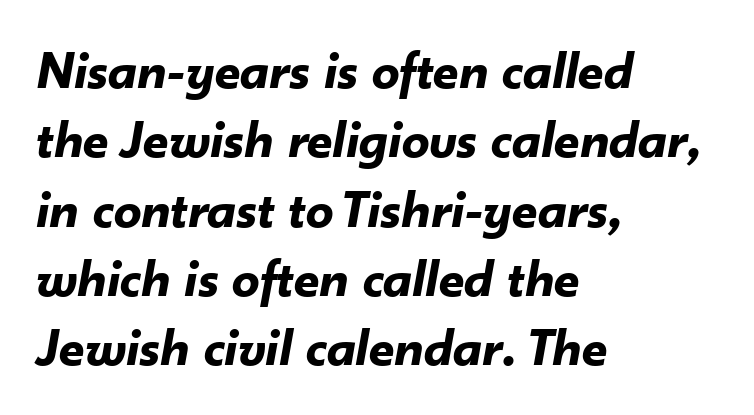
The image shows 55 px bold type, italic (leaning right); set left-aligned, normal line spacing (1.26x), normal letter spacing, not underlined; low stroke contrast and a small x-height.
